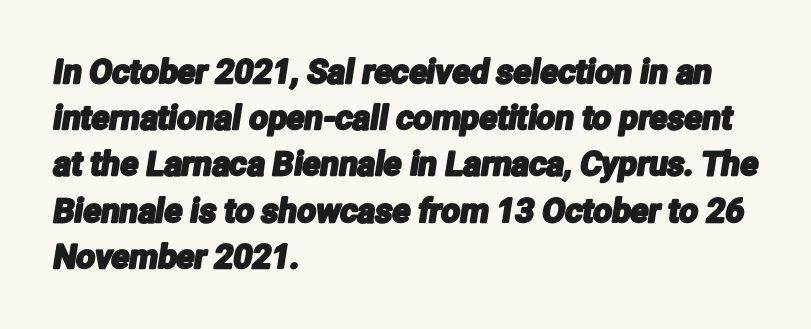
{"serif": "no", "width": "condensed", "stroke_contrast": "low", "x_height": "medium", "monospaced": "no", "underline": "no", "align": "left", "line_spacing": "normal", "line_spacing_ratio": 1.4, "letter_spacing": "normal", "letter_spacing_em": 0.0, "glyph_px": 33}
